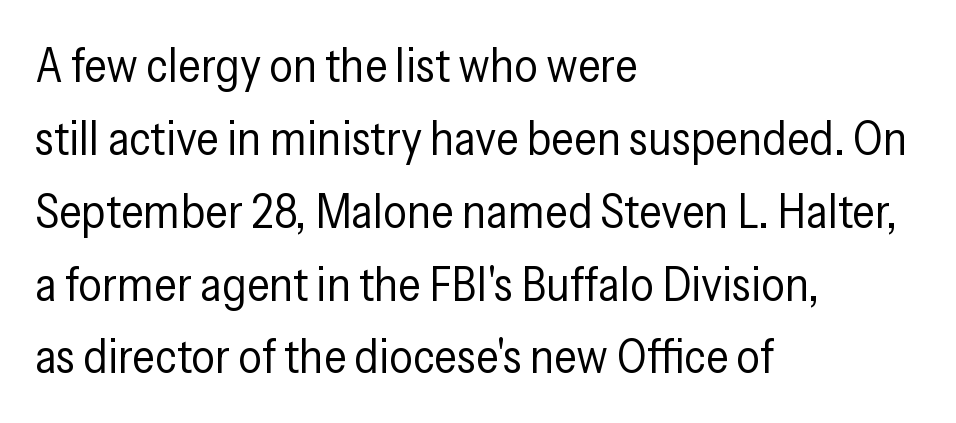
The image shows 47 px regular-weight, condensed sans-serif type, upright; set left-aligned, normal line spacing (1.55x), normal letter spacing, not underlined; low stroke contrast and a medium x-height.
